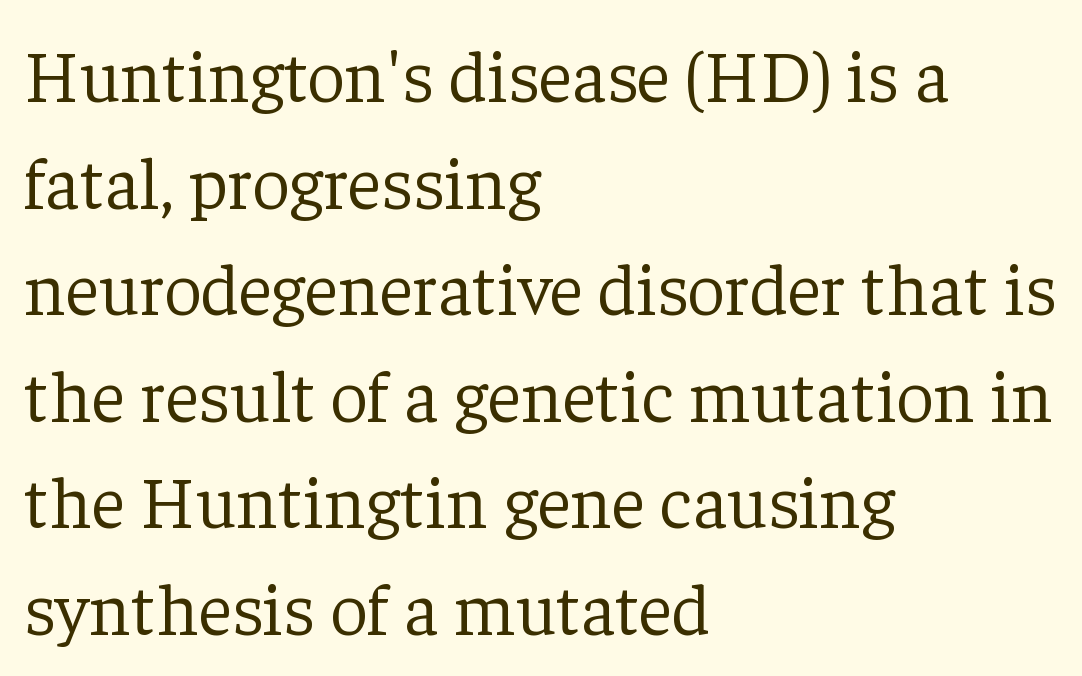
Q: Is the text bold? A: No.
Q: Is the text italic (slanted)? A: No, it is upright.
Q: Is the typeface a serif or a sans-serif typeface? A: Serif.
Q: Is the text underlined? A: No.
Q: How is the paragraph aligned? A: Left-aligned.
Q: Is the spacing between letters normal or unusually wide? A: Normal.
Q: Is the spacing between lines tight, normal or loose? A: Normal.
Q: Width (condensed, normal, or wide)? A: Normal.
Q: Stroke contrast? A: Low.
Q: x-height? A: Medium.
Q: Monospaced? A: No.
